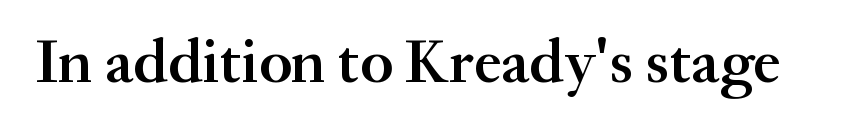
These lines are rendered in a variable-pitch font. The letters stand straight up with perfectly vertical stems. Glyph-to-glyph distance matches everyday printed text. Decoration check: the copy has no underline. Examine the stroke ends and you'll spot serifs.
